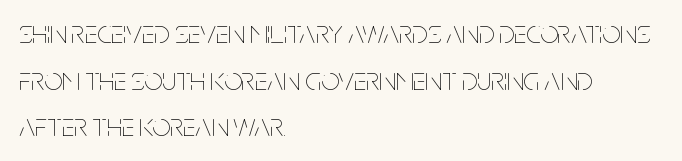
{"italic": "no", "bold": "no", "weight": "thin", "width": "condensed", "stroke_contrast": "low", "x_height": "large", "monospaced": "no", "underline": "no", "align": "left", "line_spacing": "normal", "line_spacing_ratio": 1.46, "letter_spacing": "normal", "letter_spacing_em": 0.0, "glyph_px": 32}
